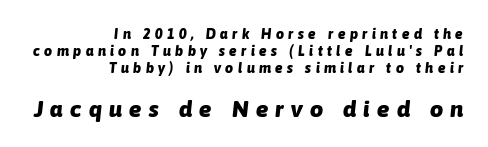
{"italic": "yes", "lean": "right", "slant_degrees": 6, "bold": "yes", "underline": "no", "align": "right", "line_spacing_ratio": 1.22, "letter_spacing": "wide", "letter_spacing_em": 0.32, "larger_block": "second", "size_ratio": 1.64, "glyph_px": 23}
